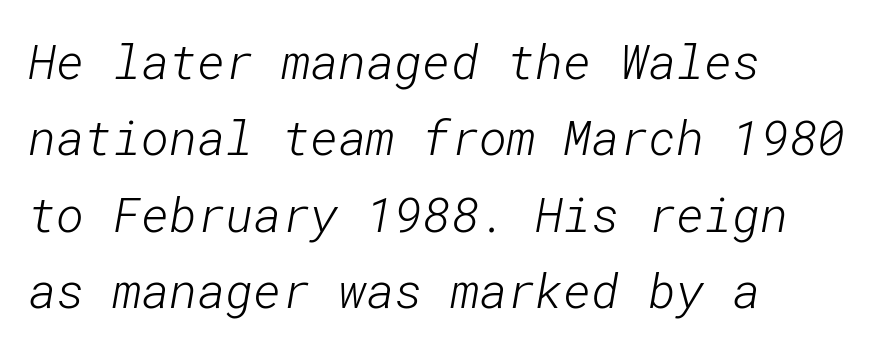
{"serif": "no", "bold": "no", "weight": "light", "width": "normal", "stroke_contrast": "low", "x_height": "medium", "underline": "no", "align": "left", "line_spacing": "normal", "line_spacing_ratio": 1.59, "letter_spacing": "normal", "letter_spacing_em": 0.0, "glyph_px": 48}
